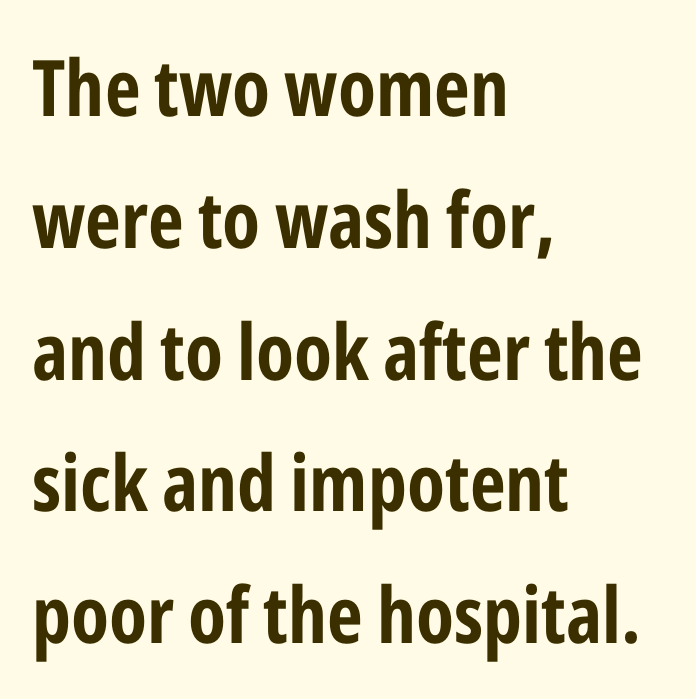
Q: Is the text bold? A: Yes.
Q: Is the text italic (slanted)? A: No, it is upright.
Q: Is the typeface a serif or a sans-serif typeface? A: Sans-serif.
Q: Is the text underlined? A: No.
Q: How is the paragraph aligned? A: Left-aligned.
Q: Is the spacing between letters normal or unusually wide? A: Normal.
Q: Is the spacing between lines tight, normal or loose? A: Normal.
Q: Width (condensed, normal, or wide)? A: Condensed.
Q: Stroke contrast? A: Low.
Q: x-height? A: Medium.
Q: Monospaced? A: No.
